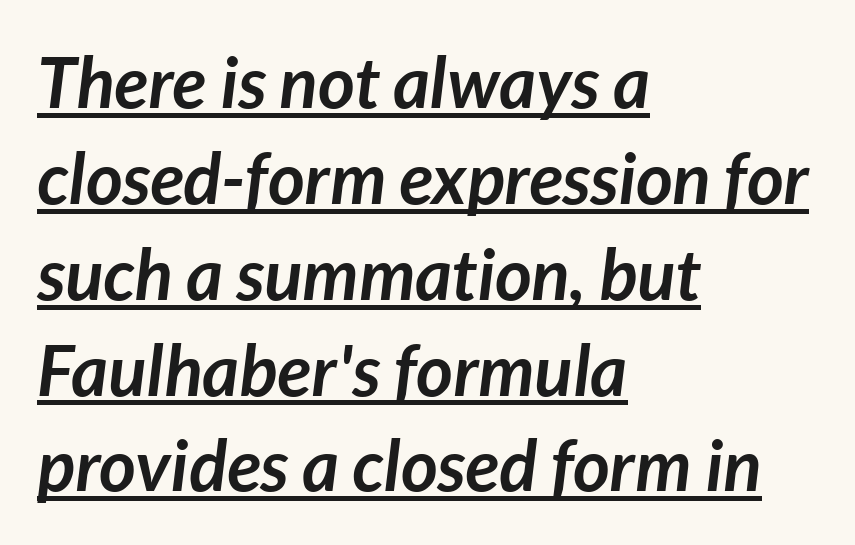
{"italic": "yes", "lean": "right", "slant_degrees": 7, "bold": "yes", "weight": "semibold", "width": "normal", "stroke_contrast": "low", "x_height": "medium", "monospaced": "no", "underline": "yes", "align": "left", "line_spacing": "normal", "line_spacing_ratio": 1.35, "letter_spacing": "normal", "letter_spacing_em": 0.0, "glyph_px": 71}
